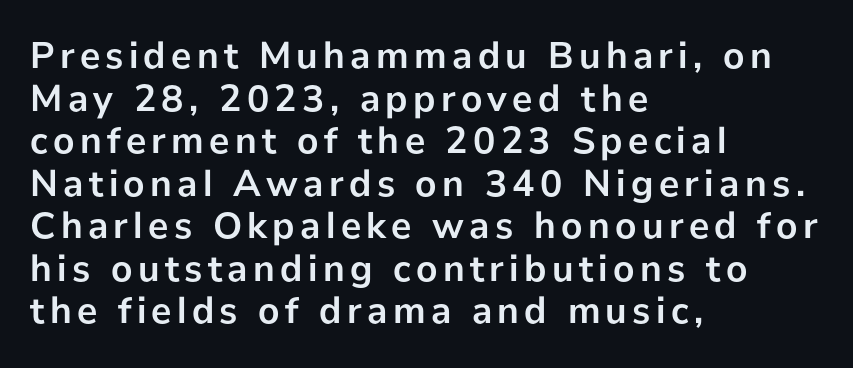
{"serif": "no", "italic": "no", "bold": "yes", "weight": "semibold", "width": "normal", "stroke_contrast": "low", "x_height": "medium", "monospaced": "no", "underline": "no", "align": "left", "line_spacing": "tight", "line_spacing_ratio": 1.12, "glyph_px": 38}
